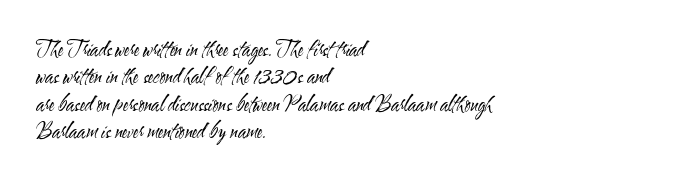
Q: Is the text bold? A: No.
Q: Is the text italic (slanted)? A: Yes.
Q: Is the text underlined? A: No.
Q: How is the paragraph aligned? A: Left-aligned.
Q: Is the spacing between letters normal or unusually wide? A: Normal.
Q: Is the spacing between lines tight, normal or loose? A: Normal.
